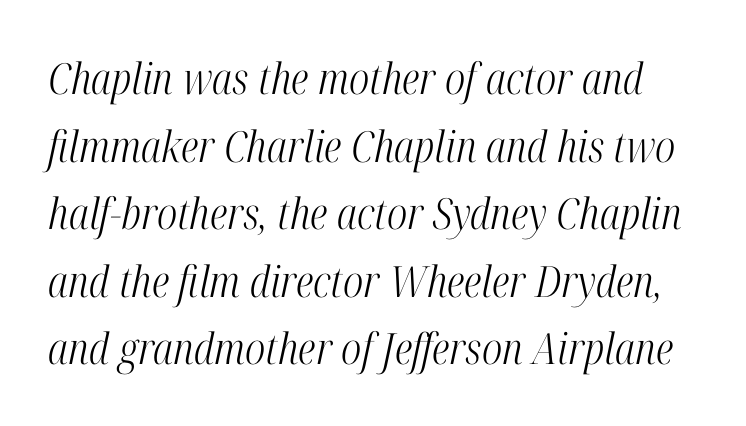
{"serif": "yes", "italic": "yes", "lean": "right", "slant_degrees": 12, "bold": "no", "weight": "light", "width": "condensed", "stroke_contrast": "high", "x_height": "medium", "monospaced": "no", "underline": "no", "line_spacing": "normal", "line_spacing_ratio": 1.57, "letter_spacing": "normal", "letter_spacing_em": 0.0, "glyph_px": 43}
